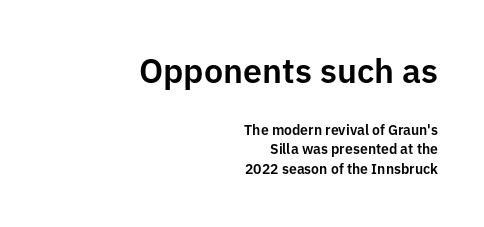
Q: Is the text italic (slanted)? A: No, it is upright.
Q: Is the typeface a serif or a sans-serif typeface? A: Sans-serif.
Q: Is the text underlined? A: No.
Q: How is the paragraph aligned? A: Right-aligned.
Q: Is the spacing between letters normal or unusually wide? A: Normal.
Q: Is the spacing between lines tight, normal or loose? A: Normal.
Q: Which block of text is set in a larger size, the first (top) or the second (bottom)? A: The first (top) one.
Q: Width (condensed, normal, or wide)? A: Normal.
Q: Stroke contrast? A: Low.
Q: x-height? A: Medium.
Q: Monospaced? A: No.
